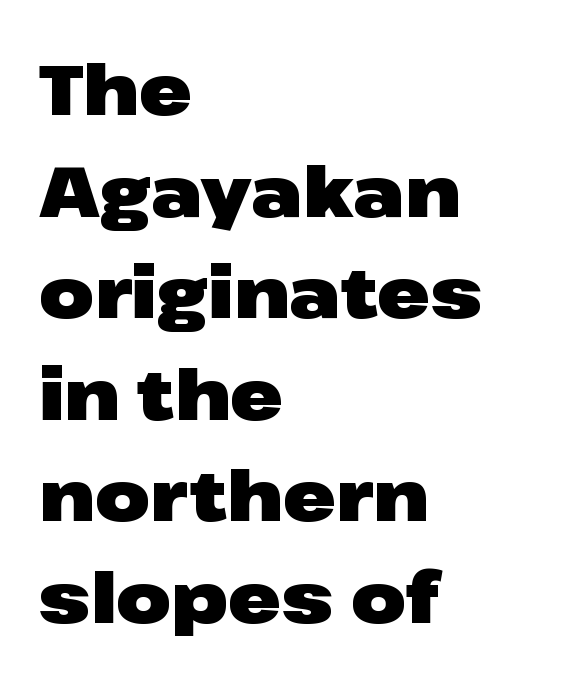
Weight check: bold — yes, fully. Standard letterfit; no display-style spreading of the glyphs. Vertical spacing — default. The font's upright variant was chosen for this text.
